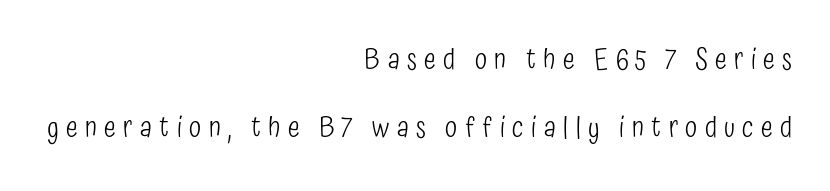
{"serif": "no", "italic": "no", "bold": "no", "weight": "light", "width": "condensed", "stroke_contrast": "low", "x_height": "medium", "monospaced": "no", "underline": "no", "align": "right", "line_spacing": "loose", "line_spacing_ratio": 2.44, "letter_spacing": "wide", "letter_spacing_em": 0.26, "glyph_px": 28}
